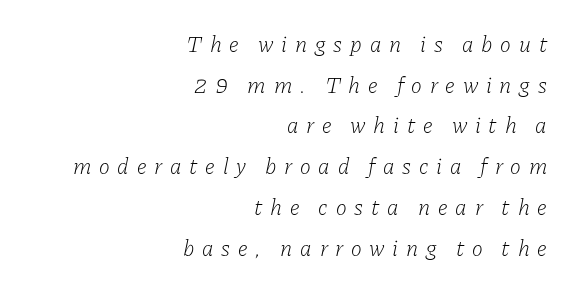
{"italic": "yes", "lean": "right", "slant_degrees": 11, "bold": "no", "underline": "no", "align": "right", "line_spacing_ratio": 1.77, "letter_spacing": "wide", "letter_spacing_em": 0.34, "glyph_px": 23}
